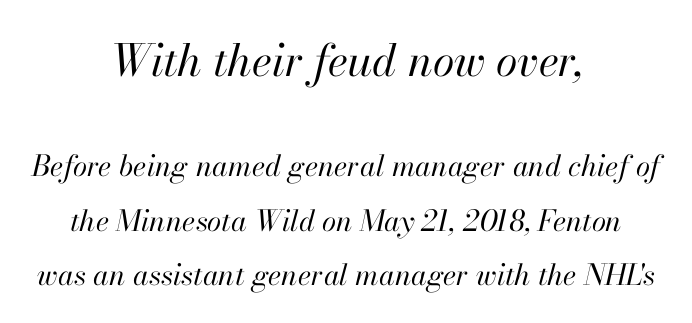
Q: Is the text bold? A: No.
Q: Is the text italic (slanted)? A: Yes, it leans right by about 13 degrees.
Q: Is the text underlined? A: No.
Q: How is the paragraph aligned? A: Centered.
Q: Is the spacing between letters normal or unusually wide? A: Normal.
Q: Which block of text is set in a larger size, the first (top) or the second (bottom)? A: The first (top) one.
Q: Width (condensed, normal, or wide)? A: Normal.
Q: Stroke contrast? A: High.
Q: x-height? A: Small.
Q: Monospaced? A: No.
